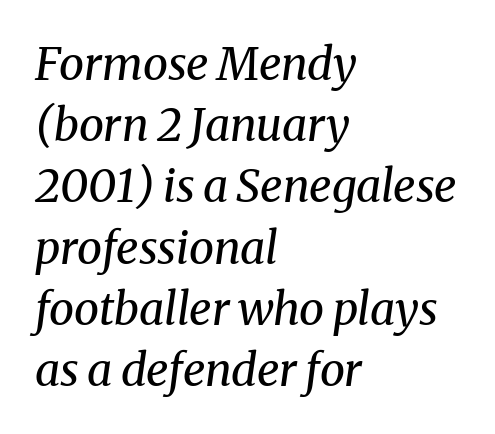
The image shows 45 px regular-weight serif type, italic (leaning right); set left-aligned, normal line spacing (1.36x), normal letter spacing, not underlined; medium stroke contrast and a medium x-height.
